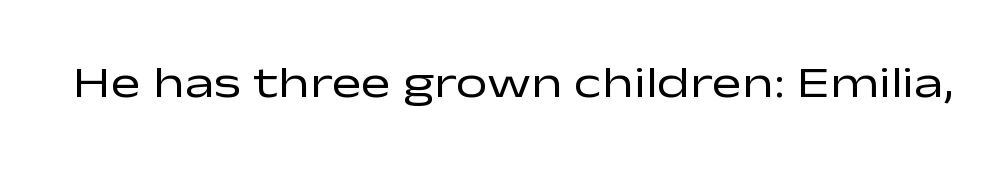
Q: Is the text bold? A: No.
Q: Is the text italic (slanted)? A: No, it is upright.
Q: Is the typeface a serif or a sans-serif typeface? A: Sans-serif.
Q: Is the text underlined? A: No.
Q: Is the spacing between letters normal or unusually wide? A: Normal.
Q: Width (condensed, normal, or wide)? A: Wide.
Q: Stroke contrast? A: Low.
Q: x-height? A: Medium.
Q: Monospaced? A: No.
